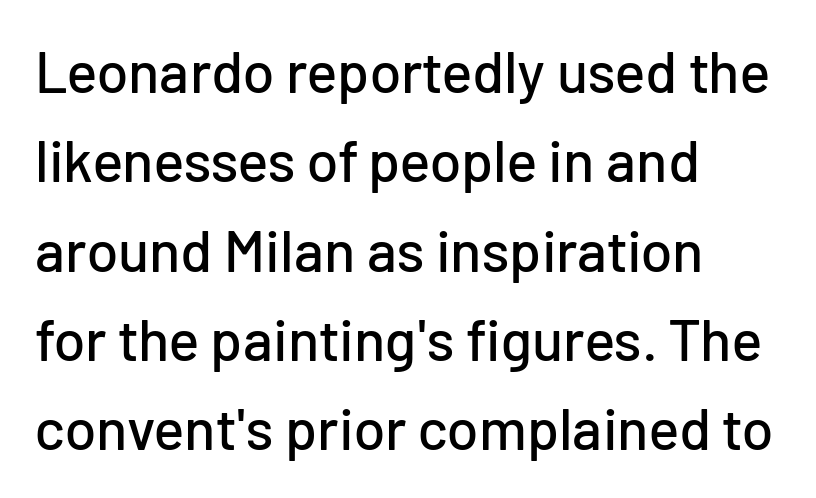
Q: Is the text italic (slanted)? A: No, it is upright.
Q: Is the typeface a serif or a sans-serif typeface? A: Sans-serif.
Q: Is the text underlined? A: No.
Q: How is the paragraph aligned? A: Left-aligned.
Q: Is the spacing between letters normal or unusually wide? A: Normal.
Q: Is the spacing between lines tight, normal or loose? A: Normal.
Q: Width (condensed, normal, or wide)? A: Normal.
Q: Stroke contrast? A: Low.
Q: x-height? A: Medium.
Q: Monospaced? A: No.
